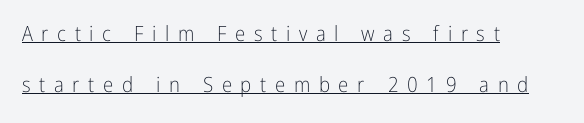
The passage shown is not bold in any degree. Short and long lines alike share a common starting point at left. Inter-character spacing is expanded well beyond the font's built-in metrics. The typography opts for an upright posture over an oblique one. This rendering features underlined lettering. The rendering uses a large line-height, opening up the rows.
